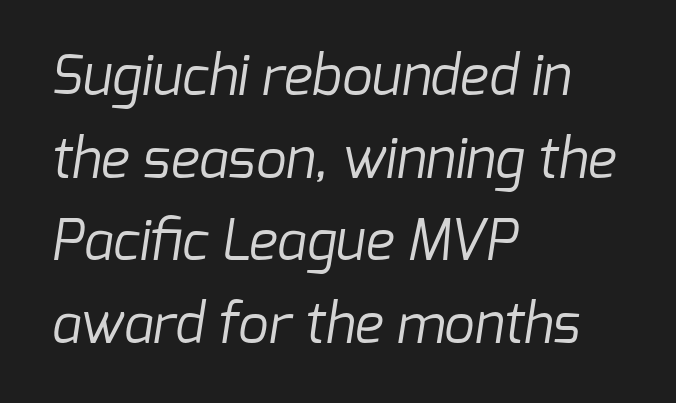
The image shows 54 px regular-weight sans-serif type; set left-aligned, normal line spacing (1.53x), normal letter spacing, not underlined; low stroke contrast and a medium x-height.
